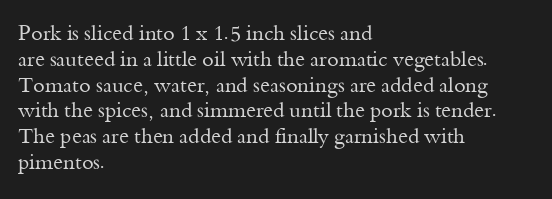
Visually the block forms a straight wall on the left and a jagged coastline on the right. This sample uses plain, unmodified letter spacing. The face looks like a standard text weight, possibly lighter. Check under the words: just untouched page. Does the lettering tilt? It doesn't — this is upright.
